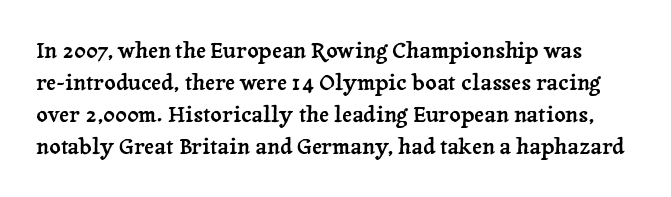
The image shows 22 px text type, upright; set normal line spacing (1.45x), normal letter spacing, not underlined.
